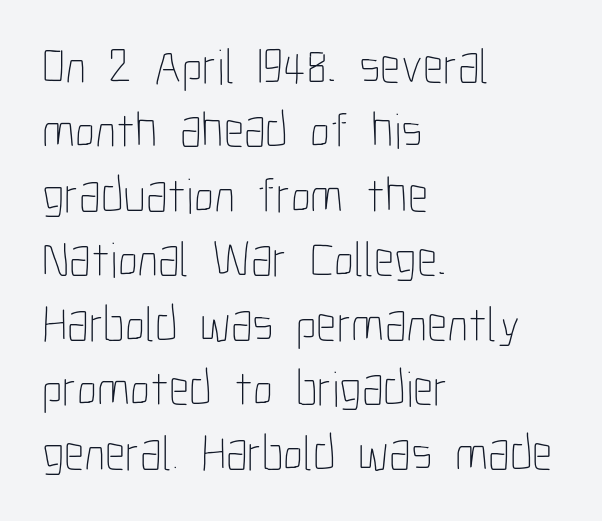
Glyph-to-glyph distance matches everyday printed text. The letters advance in unequal steps, a hallmark of proportional type. This sample keeps an unexceptional amount of space between lines. No italicization has been applied; the sample stays upright. Stem width sits at or under what a default text font uses. Which margin do the lines hug? The left one — the right edge is uneven.
